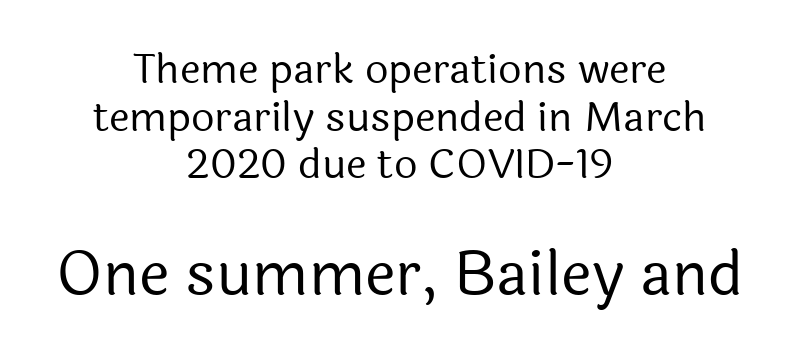
Q: Is the text bold? A: No.
Q: Is the text italic (slanted)? A: No, it is upright.
Q: Is the typeface a serif or a sans-serif typeface? A: Sans-serif.
Q: Is the text underlined? A: No.
Q: How is the paragraph aligned? A: Centered.
Q: Is the spacing between letters normal or unusually wide? A: Normal.
Q: Which block of text is set in a larger size, the first (top) or the second (bottom)? A: The second (bottom) one.
Q: Width (condensed, normal, or wide)? A: Normal.
Q: x-height? A: Medium.
Q: Monospaced? A: No.
